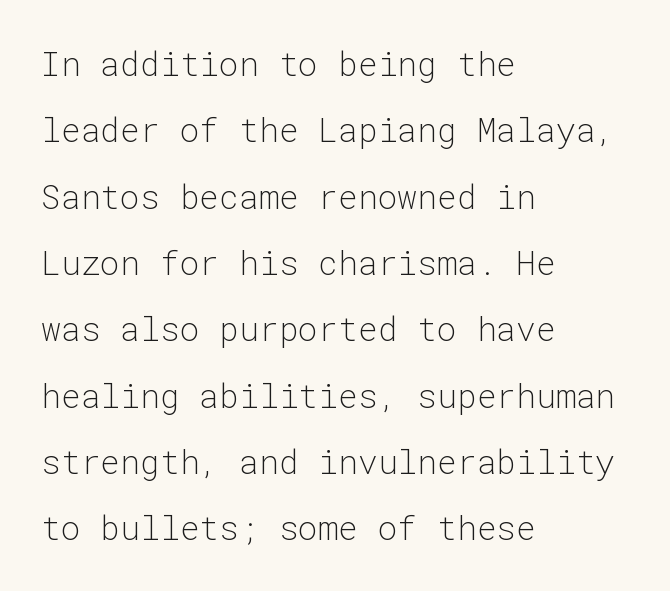
{"serif": "no", "italic": "no", "bold": "no", "weight": "light", "width": "normal", "stroke_contrast": "low", "x_height": "medium", "monospaced": "yes", "underline": "no", "align": "left", "line_spacing": "loose", "line_spacing_ratio": 2.01, "letter_spacing": "normal", "letter_spacing_em": 0.0, "glyph_px": 33}
